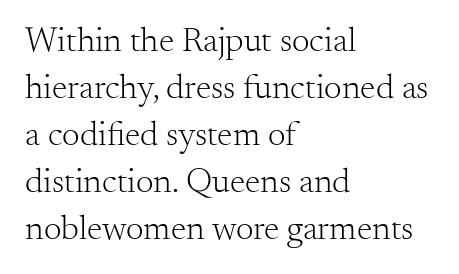
{"serif": "yes", "italic": "no", "bold": "no", "weight": "light", "width": "normal", "stroke_contrast": "medium", "x_height": "small", "monospaced": "no", "underline": "no", "align": "left", "line_spacing": "normal", "line_spacing_ratio": 1.34, "letter_spacing": "normal", "letter_spacing_em": 0.0, "glyph_px": 35}
